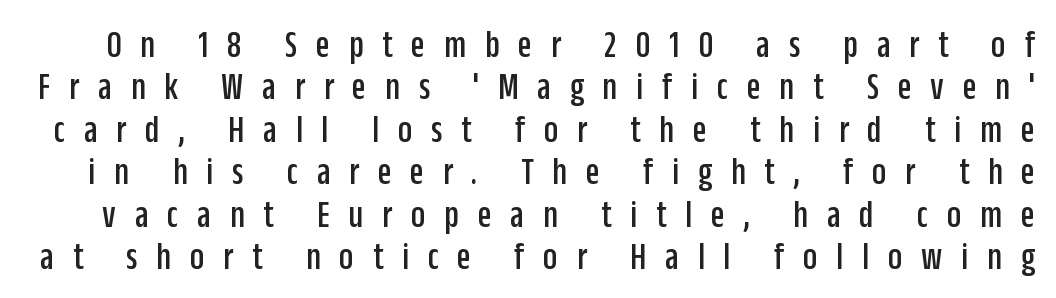
{"serif": "no", "italic": "no", "width": "condensed", "stroke_contrast": "low", "x_height": "large", "monospaced": "no", "underline": "no", "line_spacing": "tight", "line_spacing_ratio": 1.06, "letter_spacing": "wide", "letter_spacing_em": 0.47, "glyph_px": 40}
